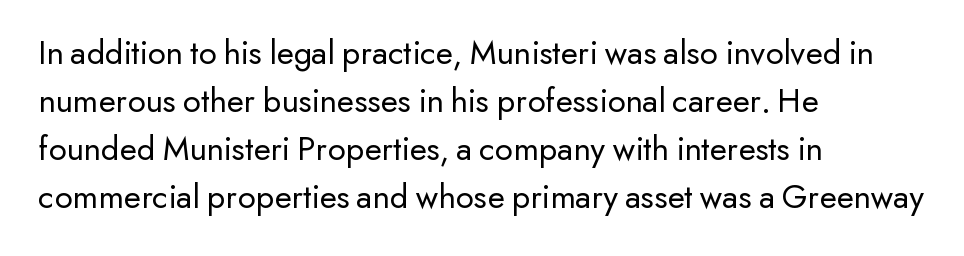
Nobody drew a line under any word here. The letters advance in unequal steps, a hallmark of proportional type. Vertical strokes here are truly vertical. The font sits on the lighter half of the weight spectrum, regular included. The lines are quadded left. The passage shown has conventional tracking throughout.
